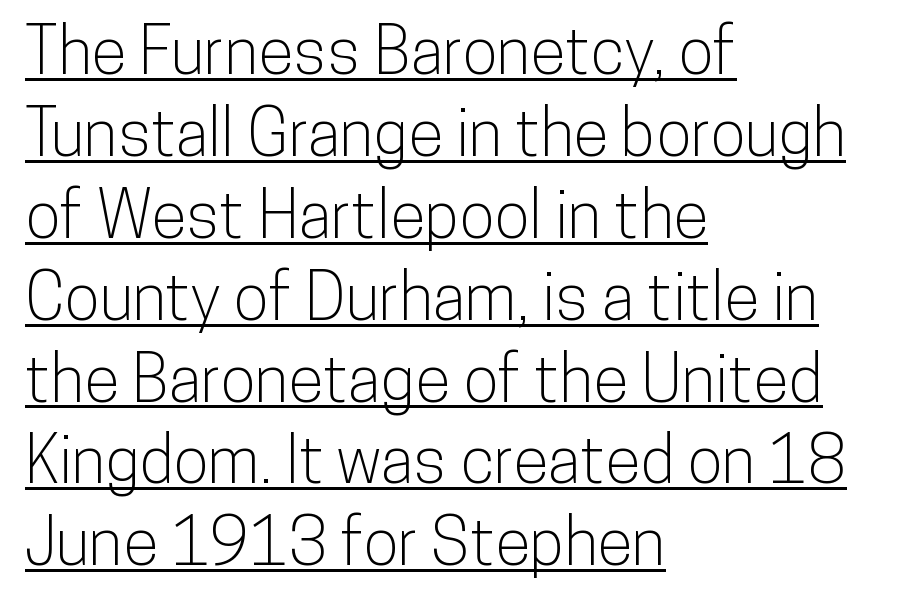
The image shows 65 px condensed sans-serif type, upright; set left-aligned, normal line spacing (1.26x), normal letter spacing, underlined; low stroke contrast and a medium x-height.
